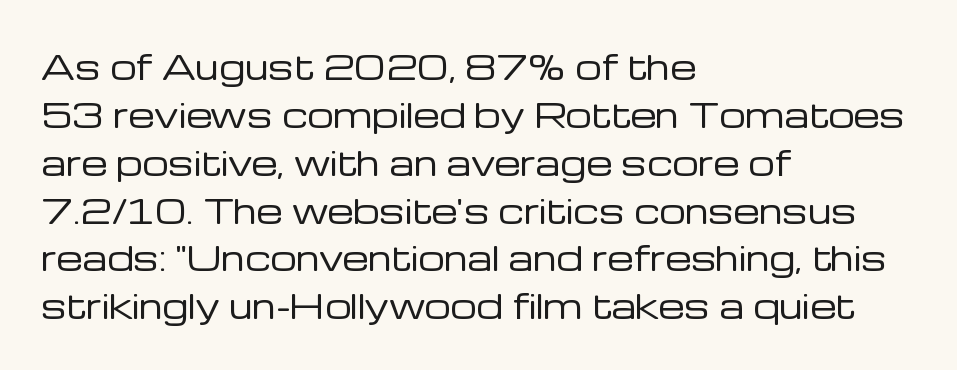
Casual observation: everything's shoved over to the left. Classification — sans serif. The typography opts for an upright posture over an oblique one. Here the designer chose a conventional face with non-uniform glyph widths. The rendering uses a moderate line-height, typical for paragraphs.
